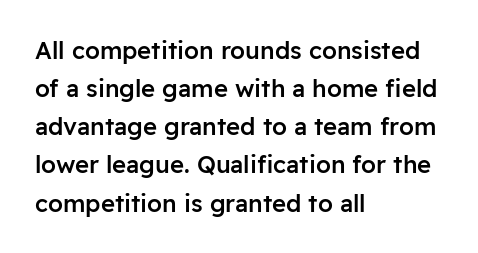
Q: Is the text bold? A: Semi-bold.
Q: Is the text italic (slanted)? A: No, it is upright.
Q: Is the text underlined? A: No.
Q: How is the paragraph aligned? A: Left-aligned.
Q: Is the spacing between letters normal or unusually wide? A: Normal.
Q: Is the spacing between lines tight, normal or loose? A: Normal.
